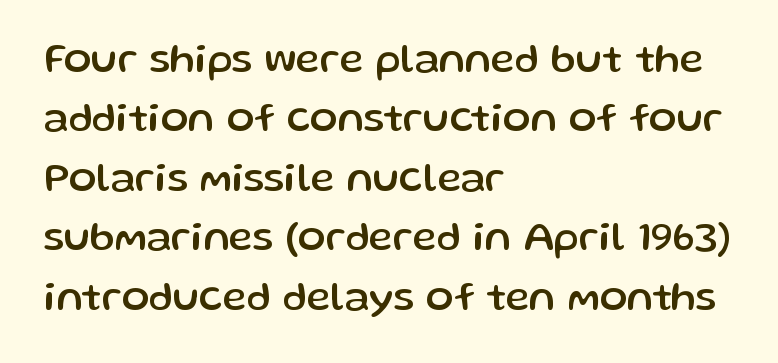
Q: Is the text italic (slanted)? A: No, it is upright.
Q: Is the typeface a serif or a sans-serif typeface? A: Sans-serif.
Q: Is the text underlined? A: No.
Q: How is the paragraph aligned? A: Left-aligned.
Q: Is the spacing between letters normal or unusually wide? A: Normal.
Q: Is the spacing between lines tight, normal or loose? A: Normal.
Q: Width (condensed, normal, or wide)? A: Normal.
Q: Stroke contrast? A: Low.
Q: x-height? A: Medium.
Q: Monospaced? A: No.
